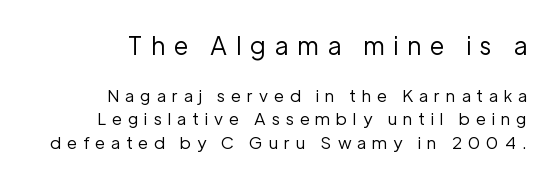
{"italic": "no", "bold": "no", "underline": "no", "align": "right", "line_spacing": "normal", "line_spacing_ratio": 1.39, "letter_spacing": "wide", "letter_spacing_em": 0.36, "larger_block": "first", "size_ratio": 1.47, "glyph_px": 25}
